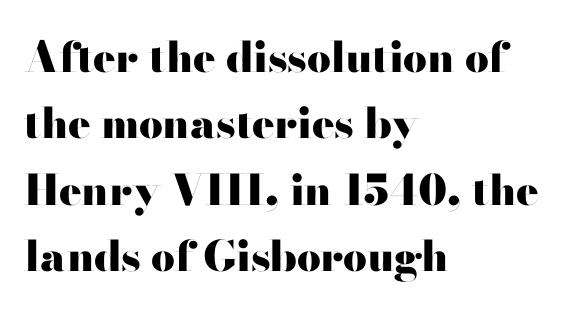
{"serif": "no", "italic": "no", "bold": "yes", "weight": "heavy", "width": "wide", "stroke_contrast": "high", "x_height": "small", "monospaced": "no", "underline": "no", "align": "left", "line_spacing": "normal", "line_spacing_ratio": 1.58, "letter_spacing": "normal", "letter_spacing_em": 0.0, "glyph_px": 42}
